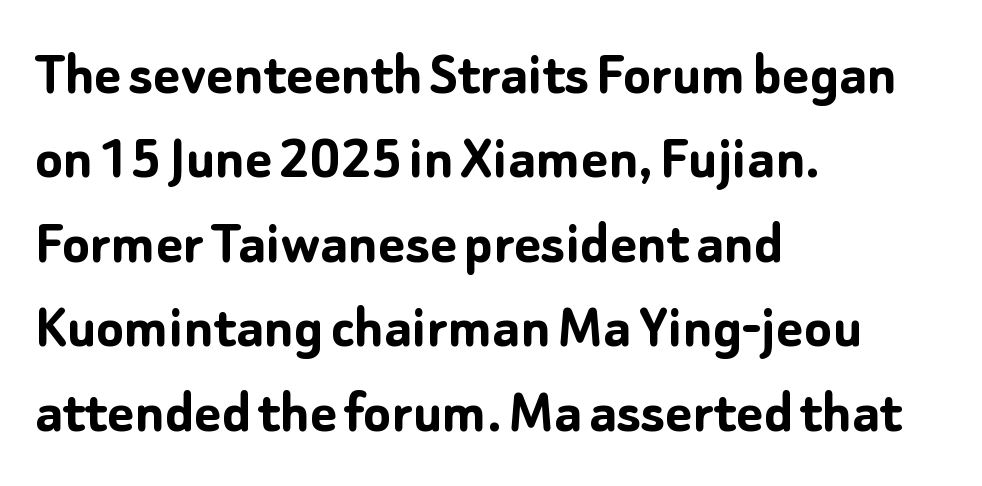
{"serif": "no", "italic": "no", "bold": "yes", "weight": "semibold", "width": "normal", "stroke_contrast": "low", "x_height": "medium", "monospaced": "no", "underline": "no", "align": "left", "line_spacing": "normal", "line_spacing_ratio": 1.32, "letter_spacing": "normal", "letter_spacing_em": 0.0, "glyph_px": 64}
